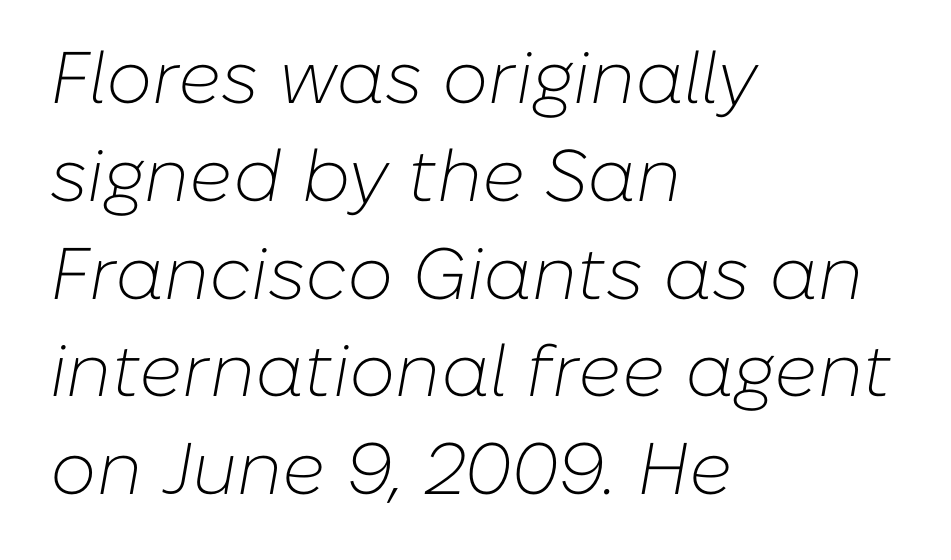
The image shows 73 px light type, italic (leaning right); set left-aligned, normal line spacing (1.34x), normal letter spacing, not underlined; low stroke contrast and a medium x-height.
